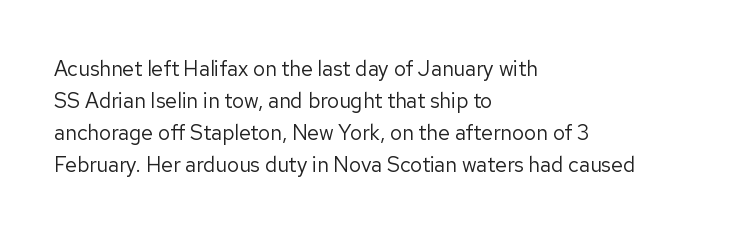
The image shows 21 px text type, upright; set left-aligned, normal line spacing (1.52x), normal letter spacing, not underlined.
